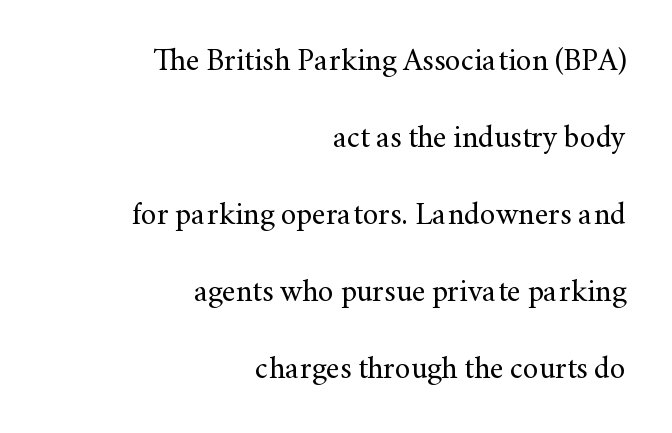
Vertical strokes here are truly vertical. No extra ink here — the face is not bold. The text block is weighted toward the right margin, trailing off unevenly leftward. You could not count columns in this text — the font is proportionally spaced. Baseline-to-baseline distance is far greater than the letter height. The gaps between neighbouring characters are ordinary and unremarkable.
